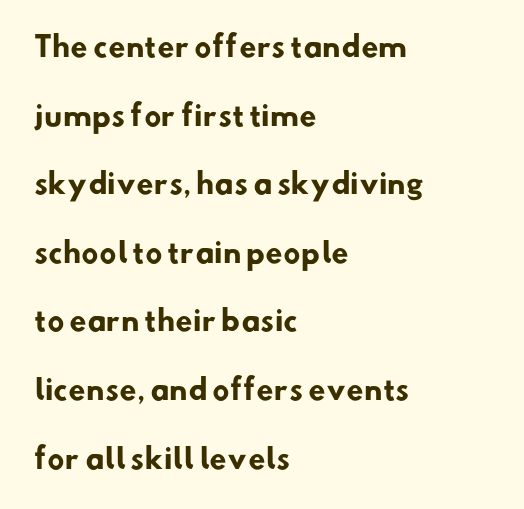
{"serif": "no", "bold": "yes", "weight": "heavy", "width": "normal", "stroke_contrast": "low", "x_height": "small", "monospaced": "no", "underline": "no", "align": "left", "line_spacing": "loose", "line_spacing_ratio": 2.45, "letter_spacing": "normal", "letter_spacing_em": 0.0, "glyph_px": 28}
